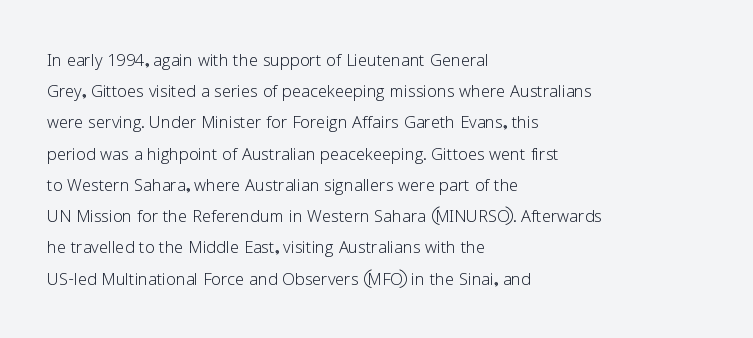
{"italic": "no", "bold": "no", "underline": "no", "align": "left", "line_spacing": "normal", "line_spacing_ratio": 1.42, "letter_spacing": "normal", "letter_spacing_em": 0.0, "glyph_px": 22}
